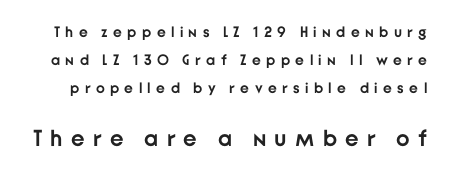
The image shows 23 px bold type, upright; set line spacing 1.86x, unusually wide letter spacing (+0.36 em), not underlined; the second (bottom) block is 1.53x larger.
